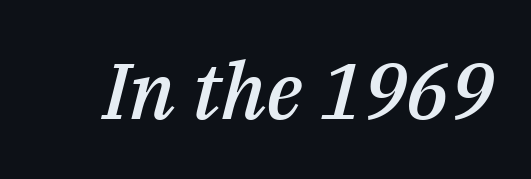
The image shows 79 px semibold type, italic (leaning right); set normal letter spacing, not underlined; medium stroke contrast and a medium x-height.
